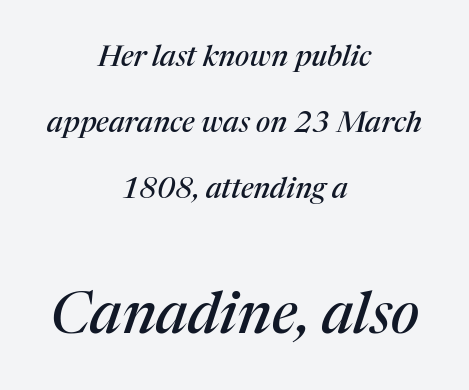
{"serif": "yes", "italic": "yes", "lean": "right", "slant_degrees": 17, "width": "normal", "stroke_contrast": "medium", "x_height": "medium", "monospaced": "no", "underline": "no", "align": "center", "line_spacing": "loose", "line_spacing_ratio": 2.28, "letter_spacing": "normal", "letter_spacing_em": 0.0, "larger_block": "second", "size_ratio": 2.0, "glyph_px": 58}
